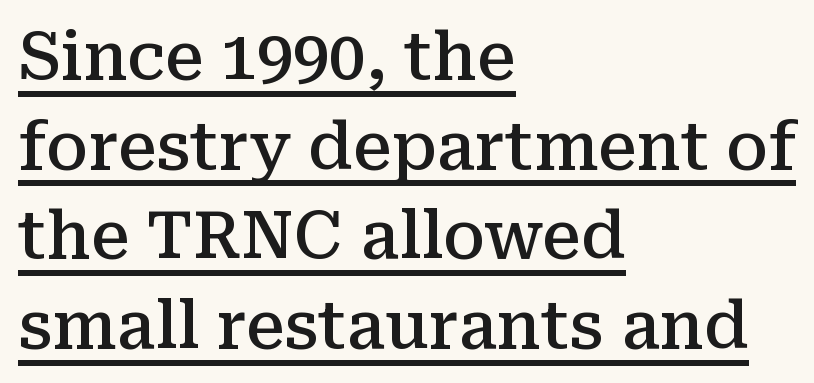
Q: Is the text bold? A: Semi-bold.
Q: Is the text italic (slanted)? A: No, it is upright.
Q: Is the typeface a serif or a sans-serif typeface? A: Serif.
Q: Is the text underlined? A: Yes.
Q: How is the paragraph aligned? A: Left-aligned.
Q: Is the spacing between letters normal or unusually wide? A: Normal.
Q: Is the spacing between lines tight, normal or loose? A: Normal.
Q: Width (condensed, normal, or wide)? A: Normal.
Q: Stroke contrast? A: Medium.
Q: x-height? A: Medium.
Q: Monospaced? A: No.
